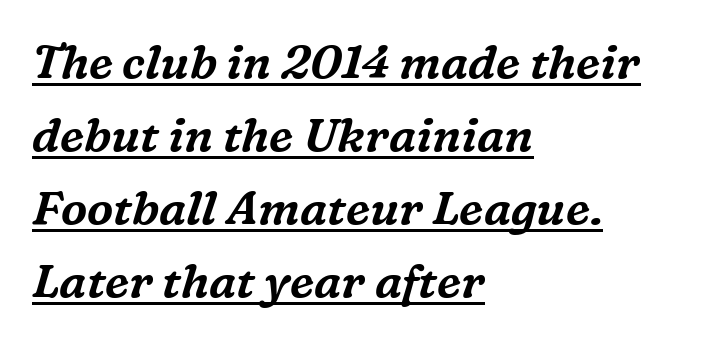
In CSS terms this would be text-align: left. This rendering employs a face with finishing strokes, i.e., a serif. A typesetter would call this proportional, since set widths differ per character. What's the leading like? Ordinary, nothing unusual.
